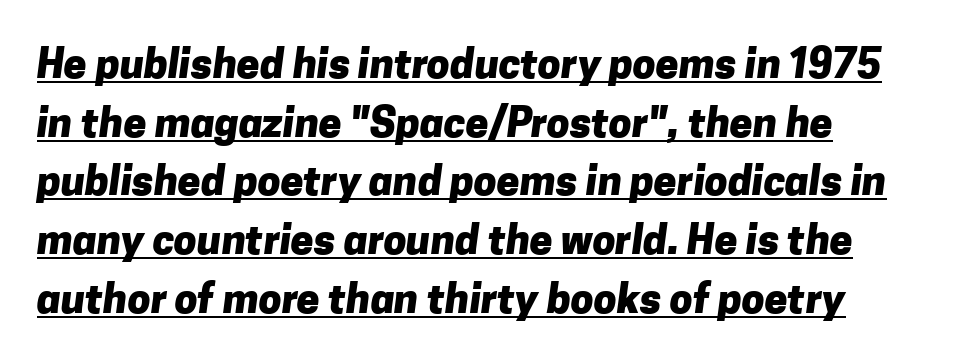
Regular leading. The rendering keeps characters at their native spacing. Font category for this specimen: sans-serif. Alignment: flush left. Each glyph is drawn with heavy, bold strokes.
